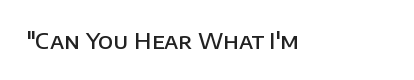
There is no visible air inserted between adjacent glyphs. The characters look somewhat weighty, a semibold short of true bold. Check the space under the baseline: it is left empty. Ascenders rise straight up at ninety degrees.
